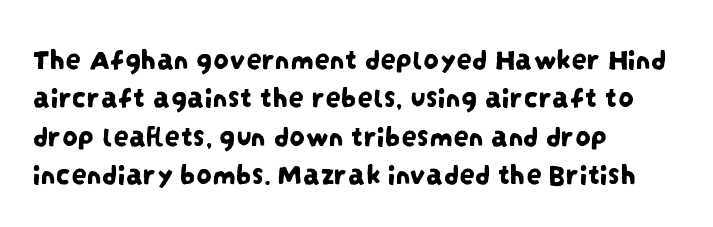
The image shows 31 px condensed sans-serif type; set left-aligned, line spacing 1.24x, normal letter spacing, not underlined; low stroke contrast and a large x-height.
